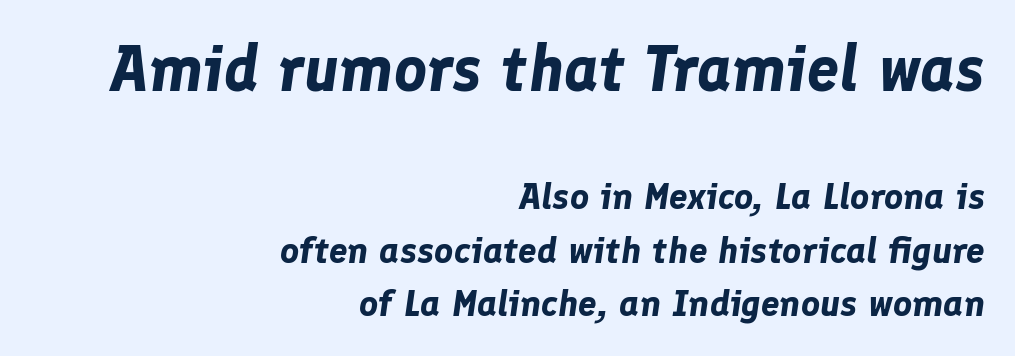
Line ends are locked; line starts wander. This block has exactly the height ordinary leading produces. The tracking reads as untouched default to a designer's eye. The more generous point size was reserved for the upper chunk. Character widths vary here, with narrow letters taking less room than wide ones.
